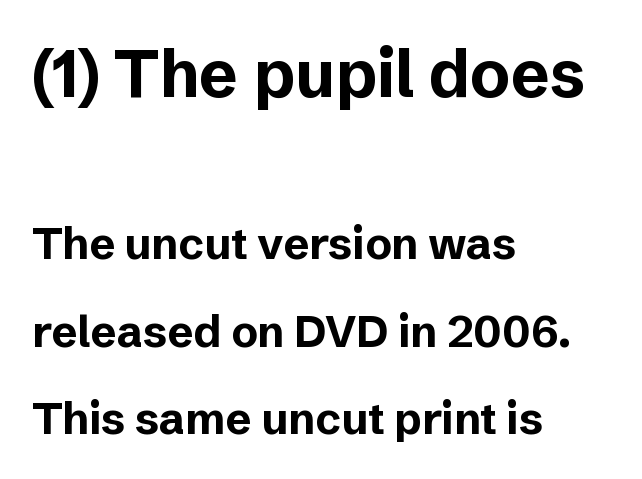
The image shows 66 px bold sans-serif type, upright; set left-aligned, loose line spacing (1.99x), normal letter spacing, not underlined; the first (top) block is 1.5x larger; low stroke contrast and a medium x-height.
